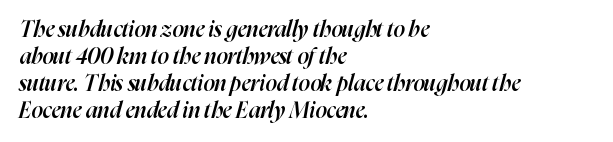
The image shows 22 px text type, italic (leaning right); set left-aligned, line spacing 1.22x, normal letter spacing, not underlined.
